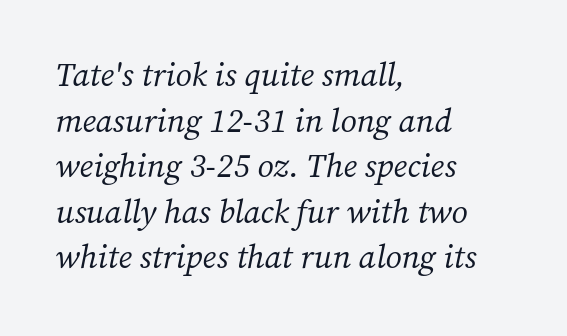
Q: Is the text bold? A: No.
Q: Is the text italic (slanted)? A: Yes, it leans right by about 12 degrees.
Q: Is the typeface a serif or a sans-serif typeface? A: Serif.
Q: Is the text underlined? A: No.
Q: How is the paragraph aligned? A: Left-aligned.
Q: Is the spacing between letters normal or unusually wide? A: Normal.
Q: Is the spacing between lines tight, normal or loose? A: Normal.
Q: Width (condensed, normal, or wide)? A: Normal.
Q: Stroke contrast? A: Medium.
Q: x-height? A: Medium.
Q: Monospaced? A: No.
